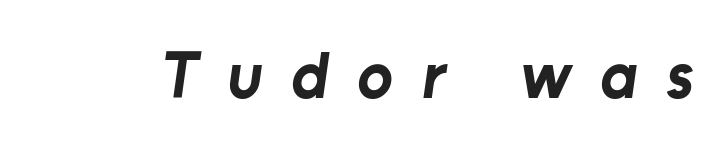
The image shows 66 px bold sans-serif type; set unusually wide letter spacing (+0.44 em), not underlined; low stroke contrast and a medium x-height.
